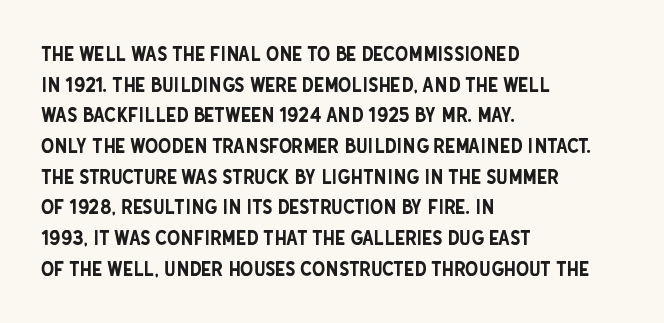
The image shows 21 px text type, upright; set left-aligned, normal line spacing (1.46x), normal letter spacing, not underlined.
